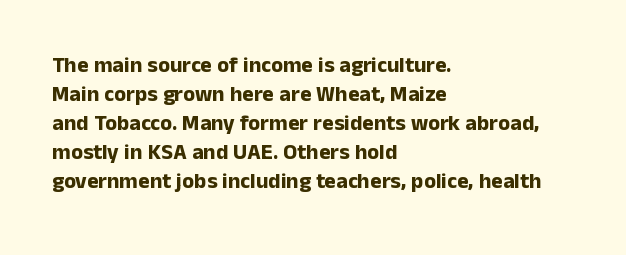
Q: Is the text bold? A: Yes.
Q: Is the text italic (slanted)? A: No, it is upright.
Q: Is the text underlined? A: No.
Q: How is the paragraph aligned? A: Left-aligned.
Q: Is the spacing between letters normal or unusually wide? A: Normal.
Q: Is the spacing between lines tight, normal or loose? A: Normal.
